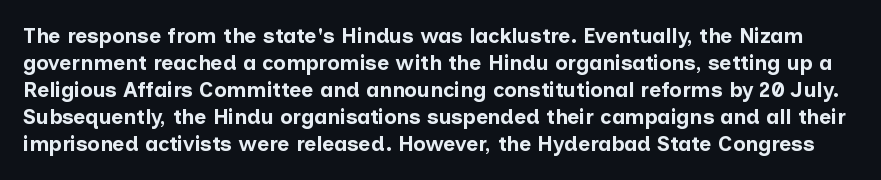
Default kerning and tracking; the words read as compact shapes. The letters stand straight up with perfectly vertical stems. Check under the words: just untouched page. You'd pick this weight for a headline — it's a proper bold. Whoever set this chose a conventional vertical rhythm.
